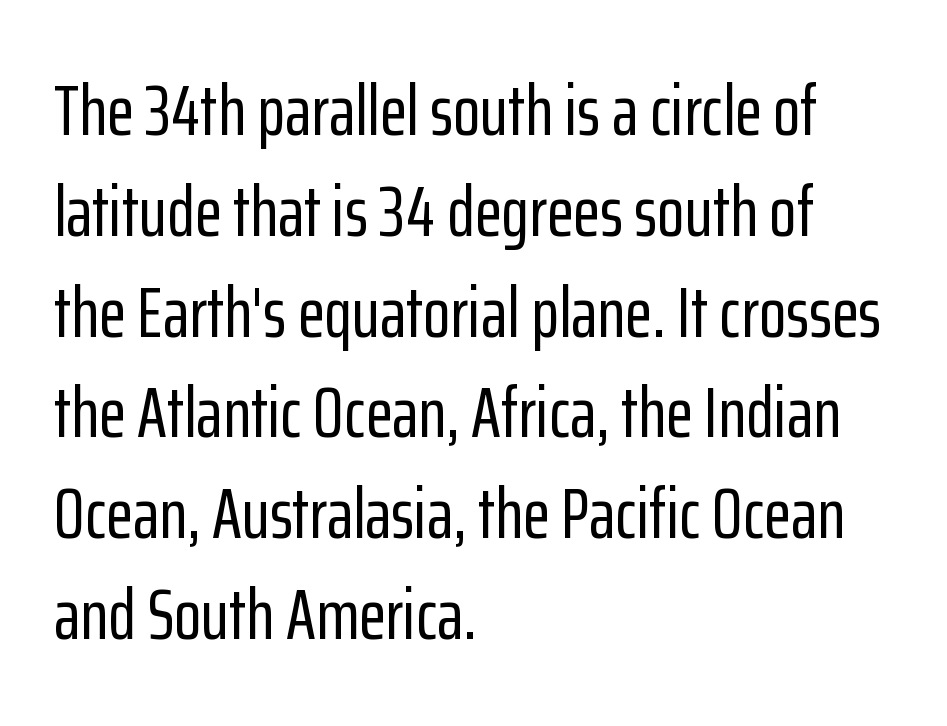
Leftover space on each line is placed entirely after the last word. Horizontal bands of white between lines are of average thickness. The space beneath each line is pristine and unruled. A typesetter would mark this as roman, not italic. In terms of letterspacing, this is plain default setting. Character widths vary here, with narrow letters taking less room than wide ones.
